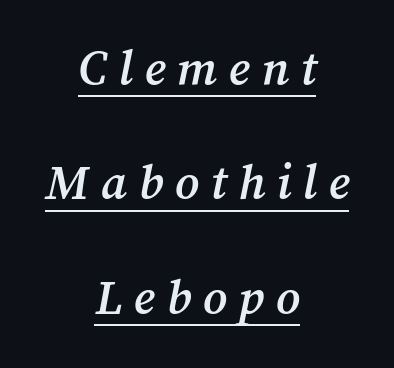
{"width": "normal", "stroke_contrast": "medium", "x_height": "medium", "monospaced": "no", "underline": "yes", "align": "center", "line_spacing": "loose", "line_spacing_ratio": 2.2, "letter_spacing": "wide", "letter_spacing_em": 0.22, "glyph_px": 52}
